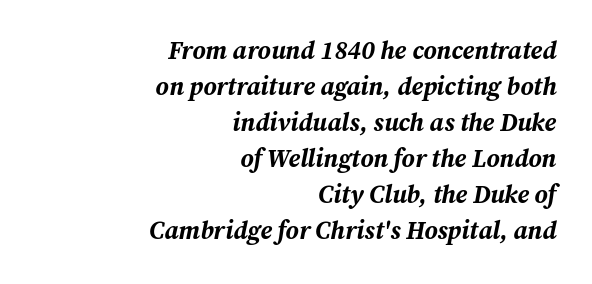
Pretty heavy lettering here — definitely bold. Typeset ragged left — the right edge is the straight one. Looking at the ascenders, they clearly lean. The line texture is even and compact thanks to regular tracking. Type without underlining.
